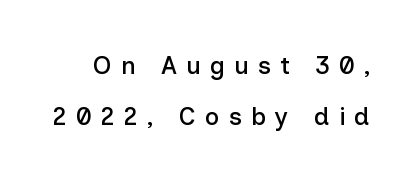
Q: Is the text italic (slanted)? A: No, it is upright.
Q: Is the text underlined? A: No.
Q: Is the spacing between letters normal or unusually wide? A: Unusually wide.
Q: Is the spacing between lines tight, normal or loose? A: Loose.
